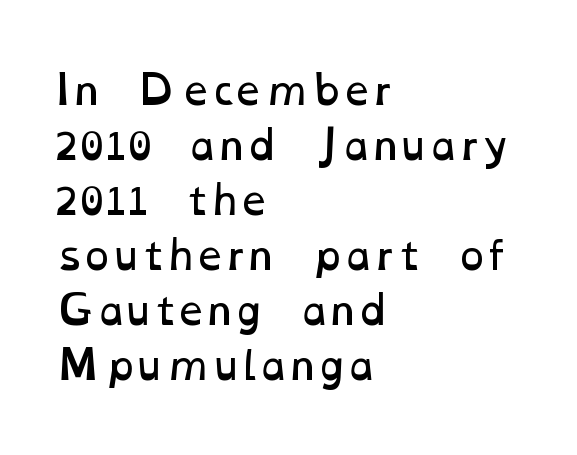
The image shows 39 px regular-weight, wide type; set left-aligned, normal line spacing (1.41x), normal letter spacing, not underlined; low stroke contrast and a medium x-height.
